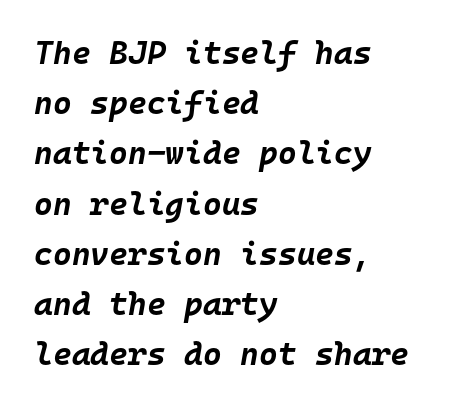
{"italic": "yes", "lean": "right", "slant_degrees": 10, "bold": "yes", "weight": "bold", "width": "normal", "stroke_contrast": "low", "x_height": "large", "monospaced": "yes", "underline": "no", "align": "left", "line_spacing": "normal", "line_spacing_ratio": 1.57, "letter_spacing": "normal", "letter_spacing_em": 0.0, "glyph_px": 32}
